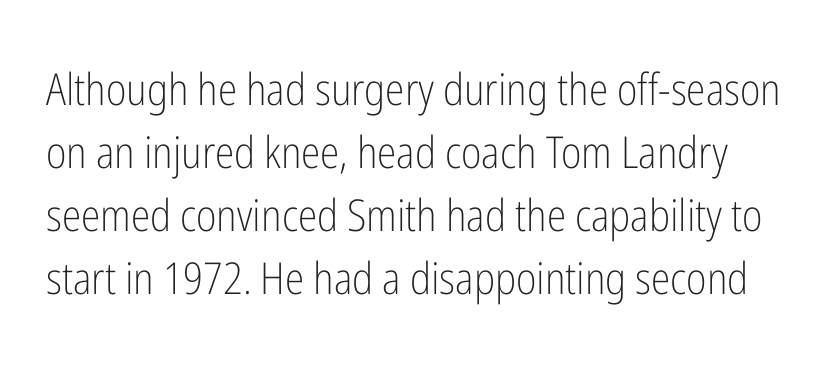
Letters have the restrained weight of plain body copy at most. The line texture is even and compact thanks to regular tracking. Horizontal bands of white between lines are of average thickness. Nope, not italic — everything's standing straight. A typesetter would call this proportional, since set widths differ per character. Each letter's strokes conclude bluntly, with no projecting serifs.
